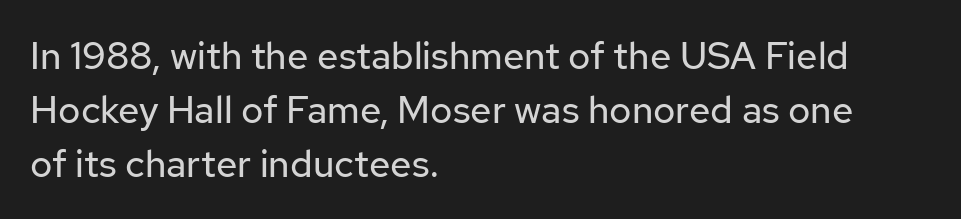
{"serif": "no", "italic": "no", "bold": "no", "weight": "regular", "width": "normal", "stroke_contrast": "low", "x_height": "medium", "monospaced": "no", "underline": "no", "align": "left", "line_spacing": "normal", "line_spacing_ratio": 1.42, "letter_spacing": "normal", "letter_spacing_em": 0.0, "glyph_px": 38}
